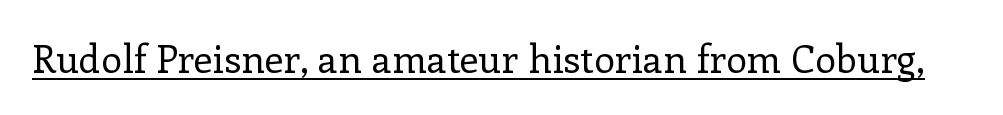
{"serif": "yes", "italic": "no", "bold": "no", "weight": "regular", "width": "normal", "stroke_contrast": "low", "x_height": "medium", "monospaced": "no", "underline": "yes", "letter_spacing": "normal", "letter_spacing_em": 0.0, "glyph_px": 38}
